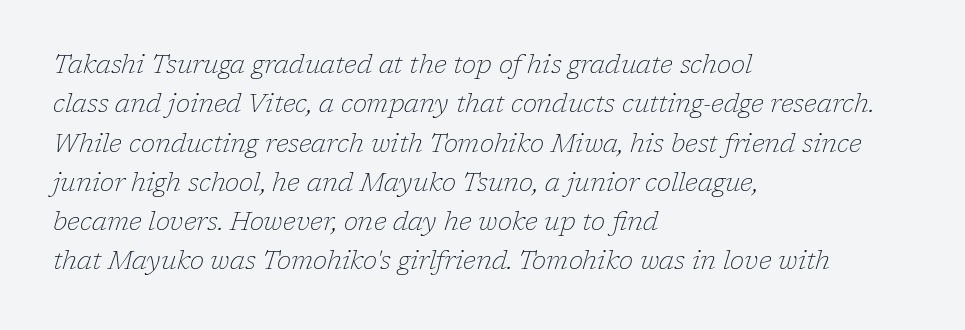
Q: Is the text bold? A: No.
Q: Is the text italic (slanted)? A: Yes, it leans right by about 17 degrees.
Q: Is the text underlined? A: No.
Q: How is the paragraph aligned? A: Left-aligned.
Q: Is the spacing between letters normal or unusually wide? A: Normal.
Q: Is the spacing between lines tight, normal or loose? A: Normal.
